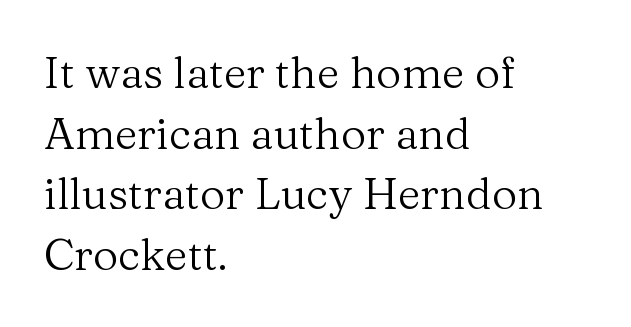
{"serif": "yes", "italic": "no", "bold": "no", "weight": "regular", "width": "normal", "stroke_contrast": "medium", "x_height": "medium", "monospaced": "no", "underline": "no", "align": "left", "line_spacing": "normal", "line_spacing_ratio": 1.38, "letter_spacing": "normal", "letter_spacing_em": 0.0, "glyph_px": 44}
